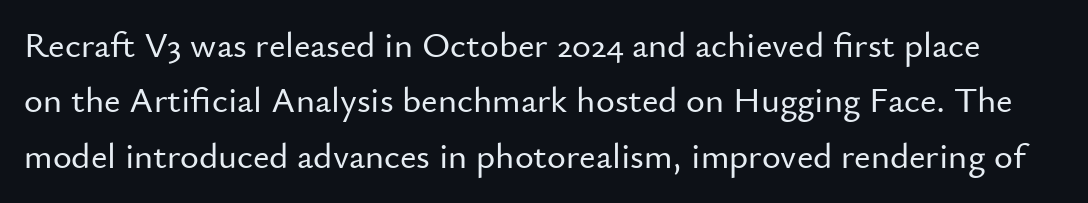
{"serif": "no", "italic": "no", "width": "normal", "stroke_contrast": "low", "x_height": "small", "monospaced": "no", "underline": "no", "line_spacing": "normal", "line_spacing_ratio": 1.54, "letter_spacing": "normal", "letter_spacing_em": 0.0, "glyph_px": 36}
